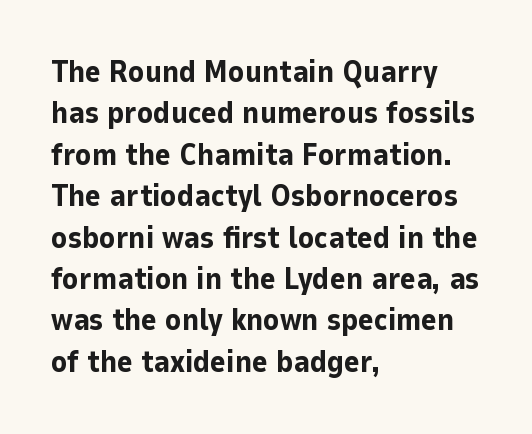
{"serif": "no", "italic": "no", "bold": "yes", "weight": "bold", "width": "normal", "stroke_contrast": "low", "x_height": "medium", "monospaced": "no", "underline": "no", "align": "left", "line_spacing": "normal", "line_spacing_ratio": 1.38, "letter_spacing": "normal", "letter_spacing_em": 0.0, "glyph_px": 30}
